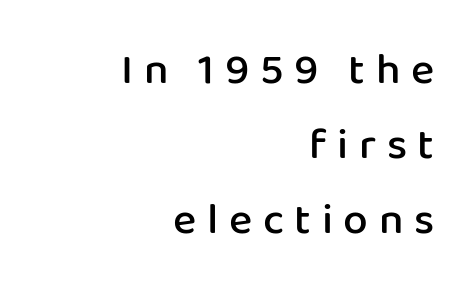
{"serif": "no", "italic": "no", "bold": "semi", "weight": "semibold", "width": "normal", "stroke_contrast": "low", "x_height": "medium", "monospaced": "no", "underline": "no", "align": "right", "line_spacing_ratio": 1.71, "letter_spacing": "wide", "letter_spacing_em": 0.24, "glyph_px": 44}
